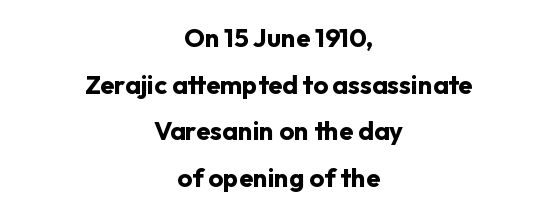
Q: Is the text bold? A: Yes.
Q: Is the text italic (slanted)? A: No, it is upright.
Q: Is the text underlined? A: No.
Q: How is the paragraph aligned? A: Centered.
Q: Is the spacing between letters normal or unusually wide? A: Normal.
